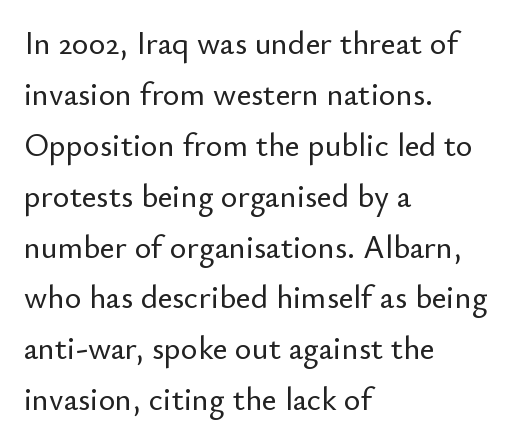
The image shows 32 px sans-serif type, upright; set left-aligned, normal line spacing (1.59x), normal letter spacing, not underlined; low stroke contrast and a small x-height.
